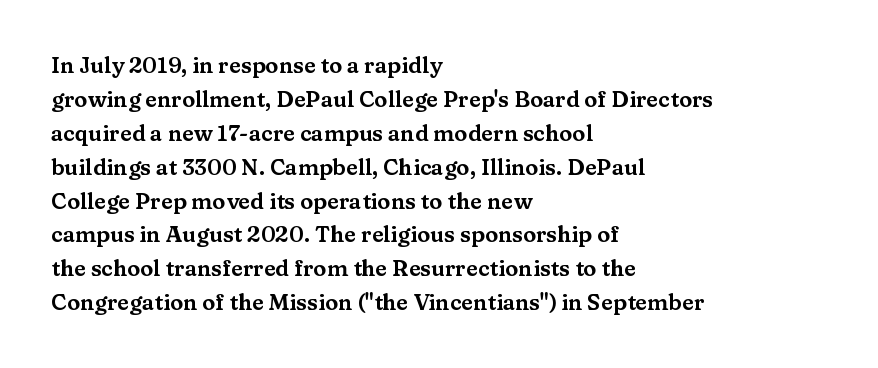
Inter-character spacing is left at the font's built-in metrics. A bare baseline throughout the passage. The typography opts for an upright posture over an oblique one. Casual observation: everything's shoved over to the left.
